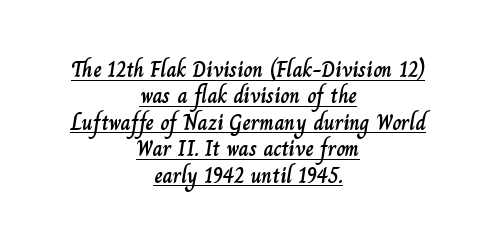
{"underline": "yes", "align": "center", "line_spacing_ratio": 1.2, "letter_spacing": "normal", "letter_spacing_em": 0.0, "glyph_px": 22}
